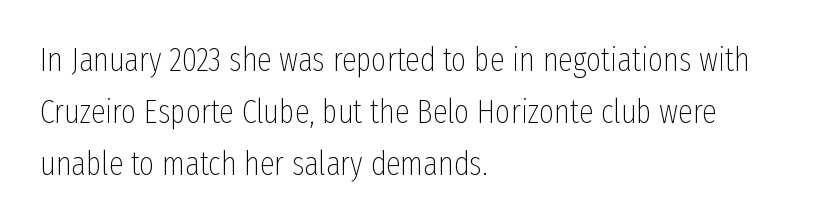
This is sans-serif lettering, the kind often seen on screens and signage. Proportional: the letters do not fall into vertical columns. These lines stack with their left ends in a neat column. Nobody touched the tracking dial on this one. The gap between lines stays unmarked.
